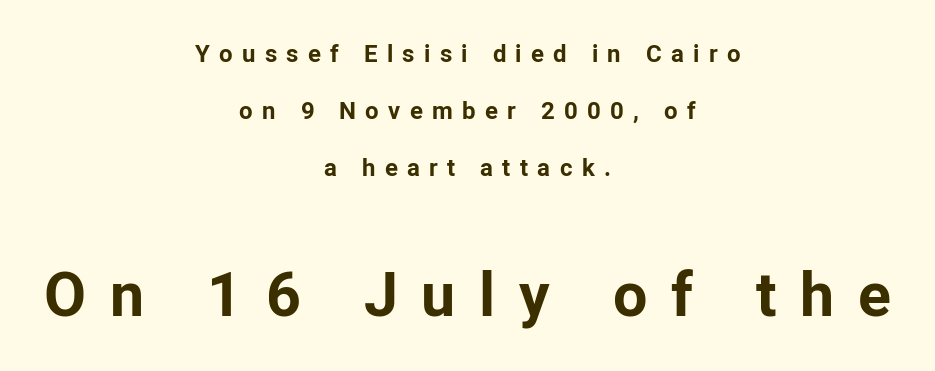
{"serif": "no", "italic": "no", "bold": "yes", "weight": "bold", "width": "normal", "stroke_contrast": "low", "x_height": "medium", "monospaced": "no", "underline": "no", "align": "center", "line_spacing": "loose", "line_spacing_ratio": 2.38, "letter_spacing": "wide", "letter_spacing_em": 0.39, "larger_block": "second", "size_ratio": 2.54, "glyph_px": 61}
